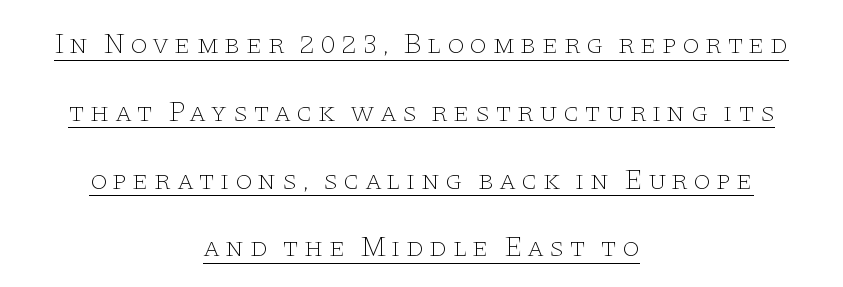
The image shows 28 px thin, wide serif type, upright; set centered, loose line spacing (2.42x), underlined; low stroke contrast and a large x-height.
